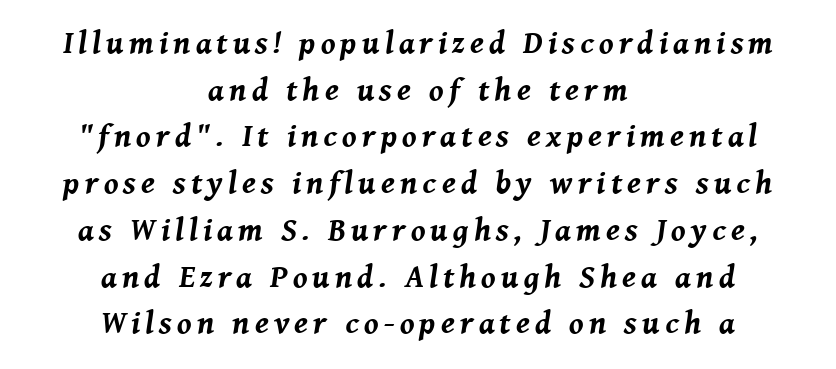
The image shows 32 px bold type, italic (leaning right); set centered, normal line spacing (1.46x), not underlined; medium stroke contrast and a medium x-height.
